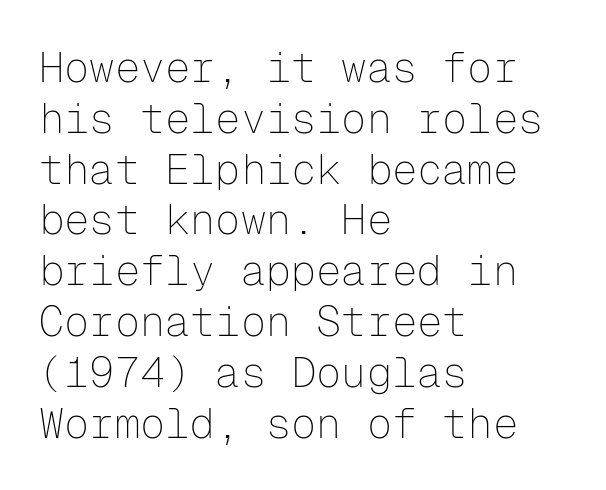
Q: Is the text bold? A: No.
Q: Is the text italic (slanted)? A: No, it is upright.
Q: Is the typeface a serif or a sans-serif typeface? A: Sans-serif.
Q: Is the text underlined? A: No.
Q: How is the paragraph aligned? A: Left-aligned.
Q: Is the spacing between letters normal or unusually wide? A: Normal.
Q: Width (condensed, normal, or wide)? A: Normal.
Q: Stroke contrast? A: Low.
Q: x-height? A: Medium.
Q: Monospaced? A: Yes.
